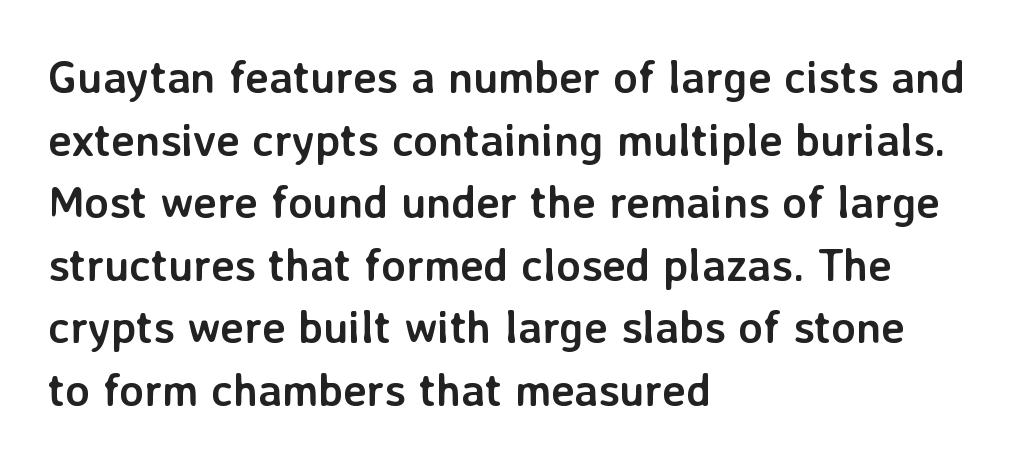
No extra tracking has been applied to these lines. Horizontal bands of white between lines are of average thickness. One-word summary of the alignment: left. I'd call this a sans setting — the letters go barefoot. Letters rest on an invisible, unmarked baseline. I'd describe the lettering as bold — thick and assertive.
